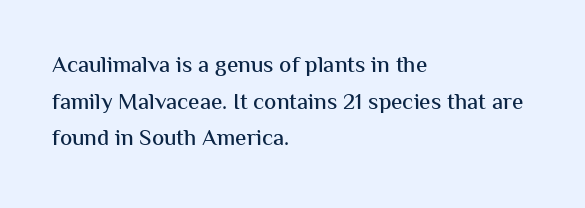
{"italic": "no", "underline": "no", "align": "left", "line_spacing": "normal", "line_spacing_ratio": 1.59, "letter_spacing": "normal", "letter_spacing_em": 0.0, "glyph_px": 23}
